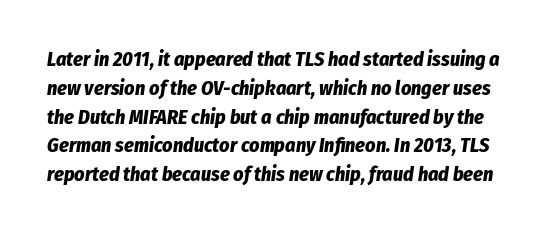
A dark, heavy texture on the line: the type is bold. Baseline-to-baseline distance is the conventional proportion of letter height. This sample uses an oblique cut, with every glyph tilted off the vertical. Nobody touched the tracking dial on this one. Underlining? Definitely not there.
